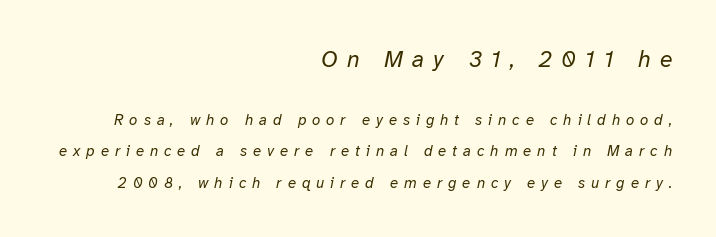
The image shows 23 px text type, italic (leaning right); set right-aligned, loose line spacing (2.08x), unusually wide letter spacing (+0.4 em), not underlined; the first (top) block is 1.53x larger.
